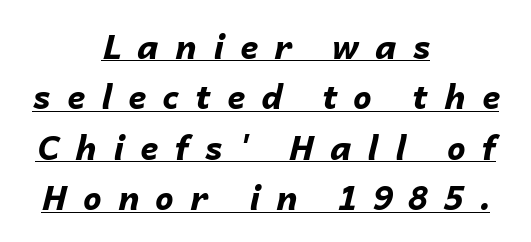
{"italic": "yes", "lean": "right", "slant_degrees": 14, "bold": "yes", "weight": "bold", "width": "normal", "stroke_contrast": "low", "x_height": "medium", "monospaced": "no", "underline": "yes", "align": "center", "line_spacing": "normal", "line_spacing_ratio": 1.53, "letter_spacing": "wide", "letter_spacing_em": 0.49, "glyph_px": 33}
